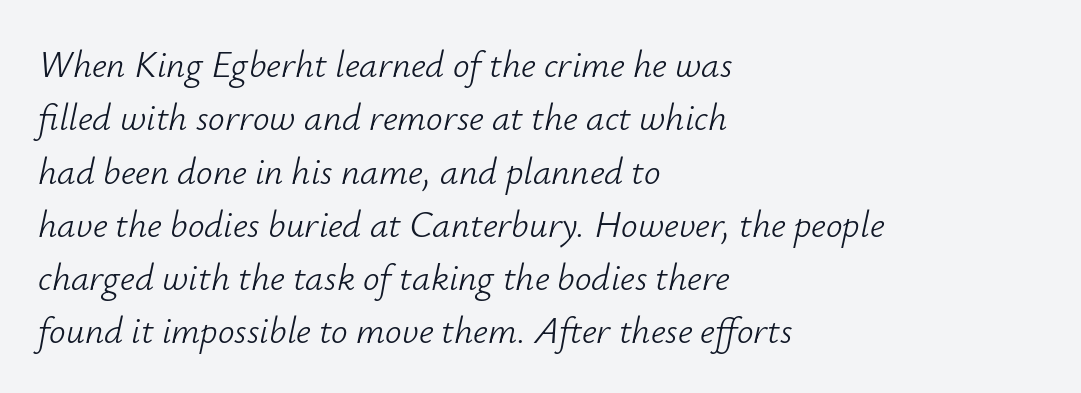
Q: Is the text bold? A: No.
Q: Is the text italic (slanted)? A: Yes, it leans right by about 12 degrees.
Q: Is the text underlined? A: No.
Q: How is the paragraph aligned? A: Left-aligned.
Q: Is the spacing between letters normal or unusually wide? A: Normal.
Q: Is the spacing between lines tight, normal or loose? A: Normal.
Q: Width (condensed, normal, or wide)? A: Normal.
Q: Stroke contrast? A: Low.
Q: x-height? A: Small.
Q: Monospaced? A: No.
